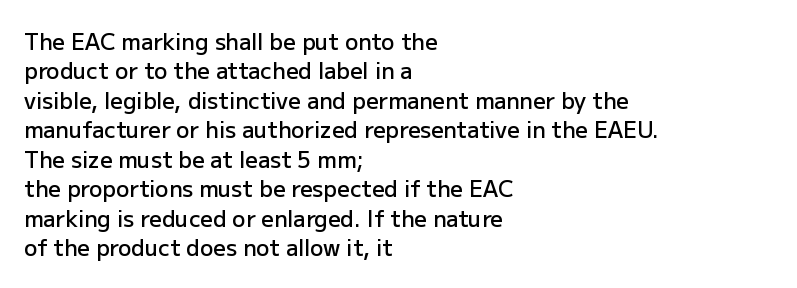
The image shows 22 px text type, upright; set left-aligned, normal line spacing (1.34x), normal letter spacing, not underlined.
